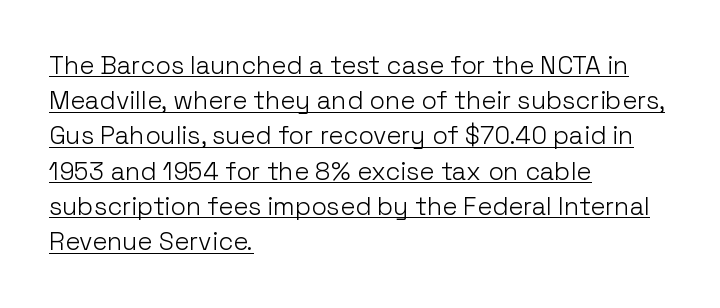
Q: Is the text bold? A: No.
Q: Is the text italic (slanted)? A: No, it is upright.
Q: Is the text underlined? A: Yes.
Q: How is the paragraph aligned? A: Left-aligned.
Q: Is the spacing between letters normal or unusually wide? A: Normal.
Q: Is the spacing between lines tight, normal or loose? A: Normal.
